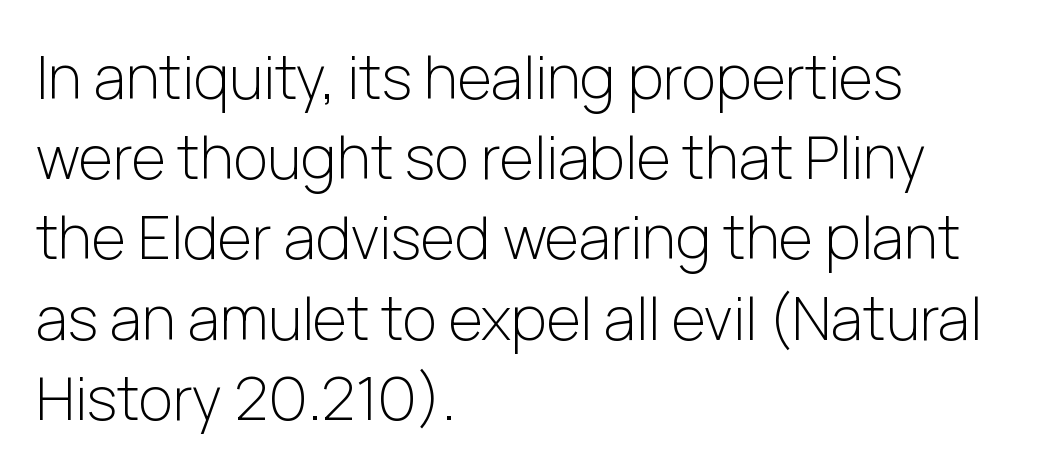
Q: Is the text bold? A: No.
Q: Is the text italic (slanted)? A: No, it is upright.
Q: Is the typeface a serif or a sans-serif typeface? A: Sans-serif.
Q: Is the text underlined? A: No.
Q: How is the paragraph aligned? A: Left-aligned.
Q: Is the spacing between letters normal or unusually wide? A: Normal.
Q: Is the spacing between lines tight, normal or loose? A: Normal.
Q: Width (condensed, normal, or wide)? A: Normal.
Q: Stroke contrast? A: Low.
Q: x-height? A: Medium.
Q: Monospaced? A: No.
